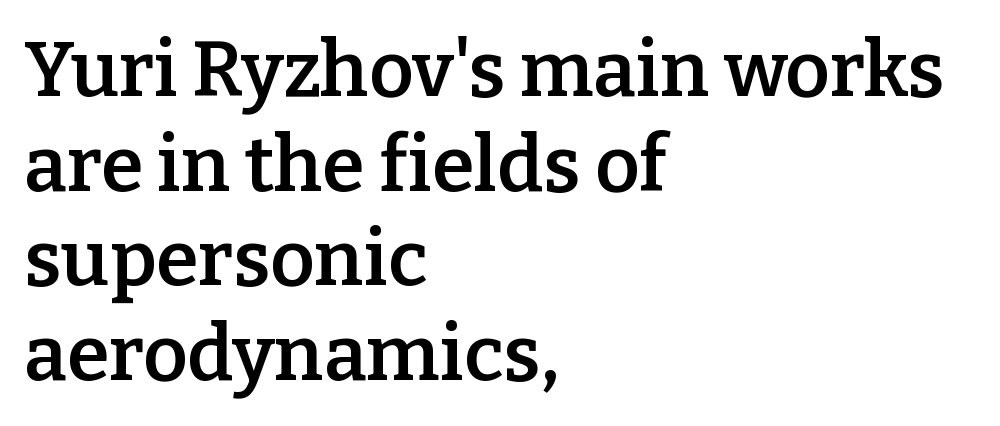
The image shows 77 px semibold serif type, upright; set left-aligned, line spacing 1.23x, normal letter spacing, not underlined; low stroke contrast and a medium x-height.
